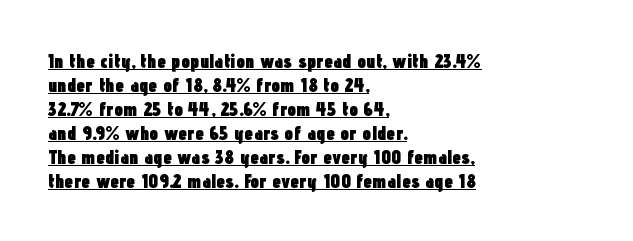
{"italic": "no", "bold": "yes", "underline": "yes", "align": "left", "line_spacing_ratio": 1.2, "letter_spacing": "normal", "letter_spacing_em": 0.0, "glyph_px": 20}
